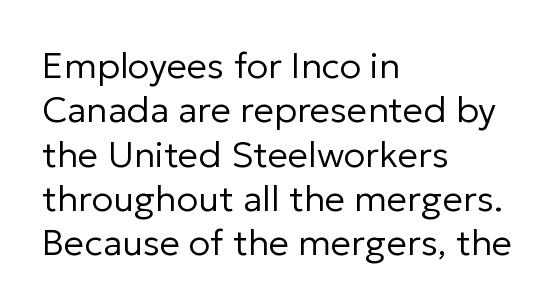
{"serif": "no", "italic": "no", "bold": "no", "weight": "regular", "width": "normal", "stroke_contrast": "low", "x_height": "medium", "monospaced": "no", "underline": "no", "align": "left", "line_spacing_ratio": 1.23, "letter_spacing": "normal", "letter_spacing_em": 0.0, "glyph_px": 36}
